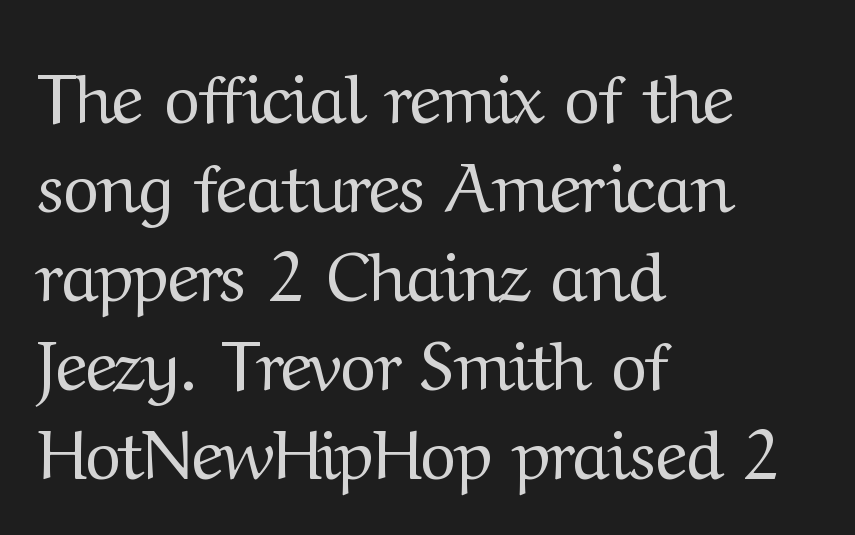
Does extra space separate the letters? No, they use regular spacing. Lines of text with bare space underneath. Each new line begins a customary step beneath the previous one. These lines are set flush left with a ragged right edge. Letterform terminals end in serifs throughout the passage. The strokes are not fattened; the text isn't bold.
